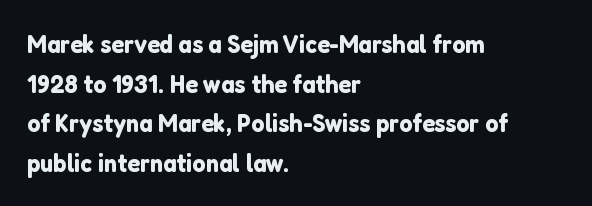
The image shows 26 px text type, upright; set left-aligned, normal line spacing (1.52x), normal letter spacing, not underlined.
